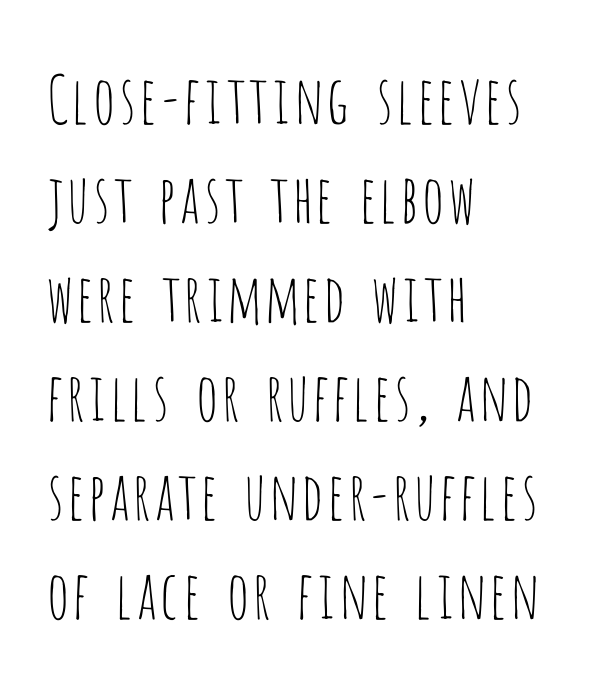
Observe the absence of serifs on each vertical stroke in this sample. This is the regular roman posture of the typeface. No letter is thick-stroked: the sample isn't bold. Is the block centered? No — it sits flush against the left margin. Reading down the column, the eye jumps a familiar distance to each next line. Words appear dense and cohesive because spacing is normal.
